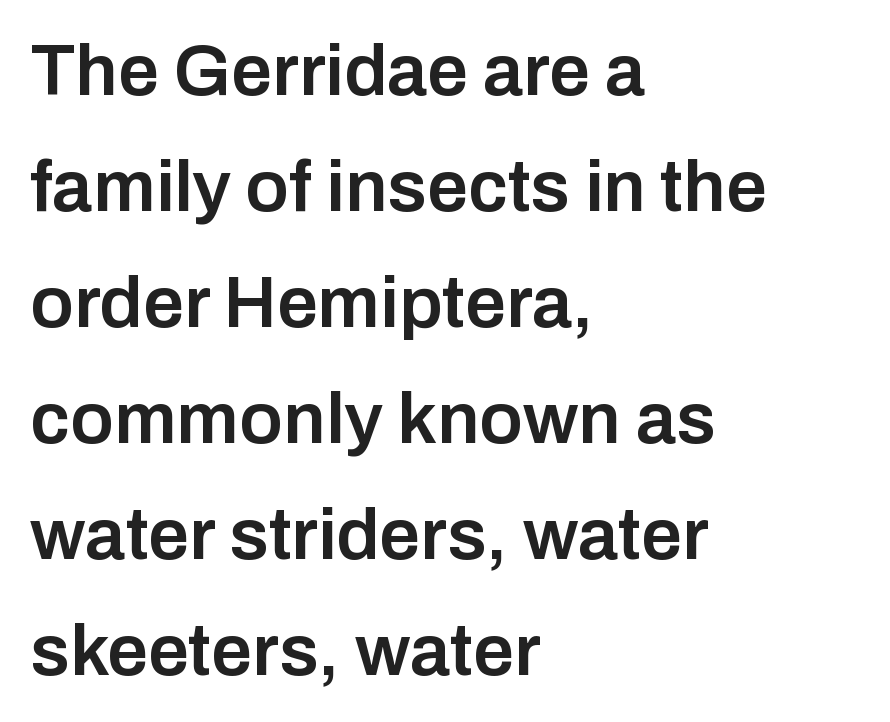
{"serif": "no", "italic": "no", "bold": "semi", "weight": "semibold", "width": "normal", "stroke_contrast": "low", "x_height": "medium", "monospaced": "no", "underline": "no", "align": "left", "line_spacing": "normal", "line_spacing_ratio": 1.59, "letter_spacing": "normal", "letter_spacing_em": 0.0, "glyph_px": 73}
